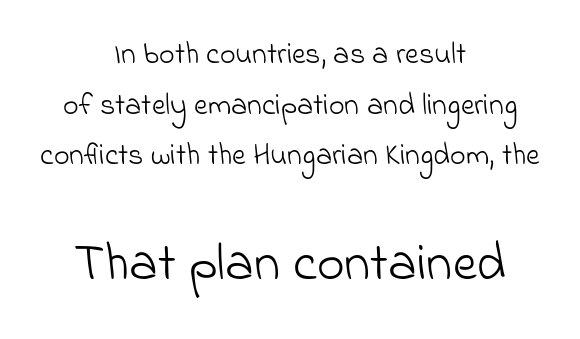
The image shows 53 px light sans-serif type; set centered, normal line spacing (1.69x), normal letter spacing, not underlined; the second (bottom) block is 1.77x larger; low stroke contrast and a small x-height.
